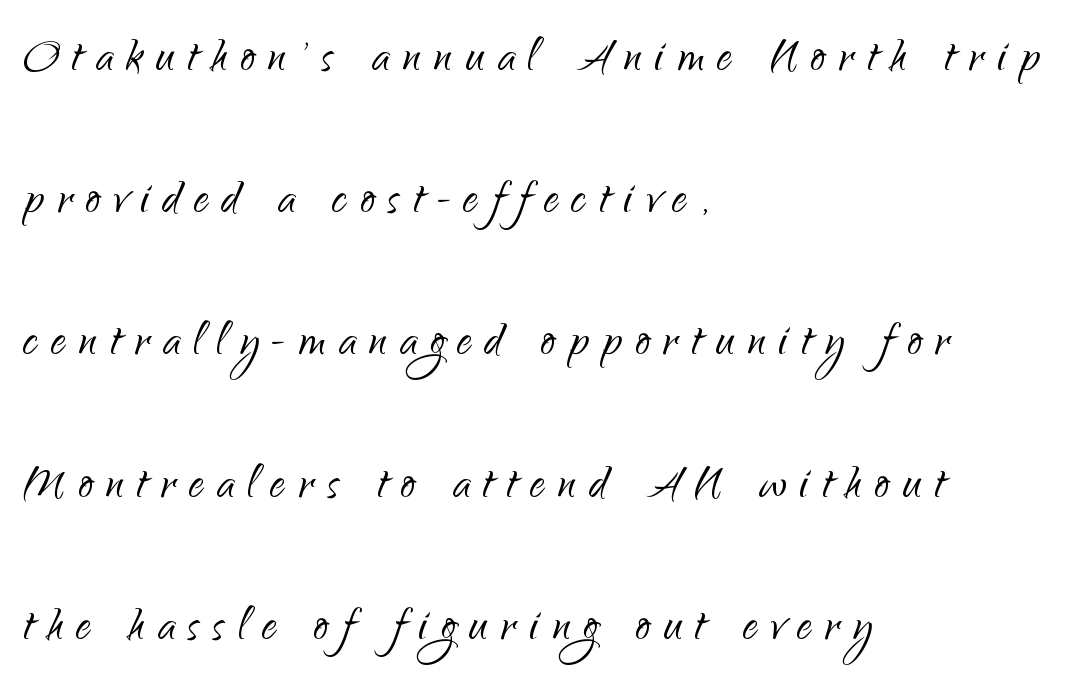
{"serif": "no", "bold": "no", "weight": "light", "width": "normal", "stroke_contrast": "low", "x_height": "small", "monospaced": "no", "underline": "no", "align": "left", "line_spacing": "loose", "line_spacing_ratio": 2.41, "letter_spacing": "wide", "letter_spacing_em": 0.23, "glyph_px": 59}
